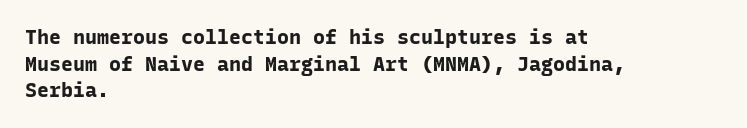
The typography opts for an upright posture over an oblique one. A classic flush-left, rag-right setting is used for this passage. Words appear dense and cohesive because spacing is normal. A full-strength bold gives these letters their thick strokes. Rule under the text: the space is simply empty.
